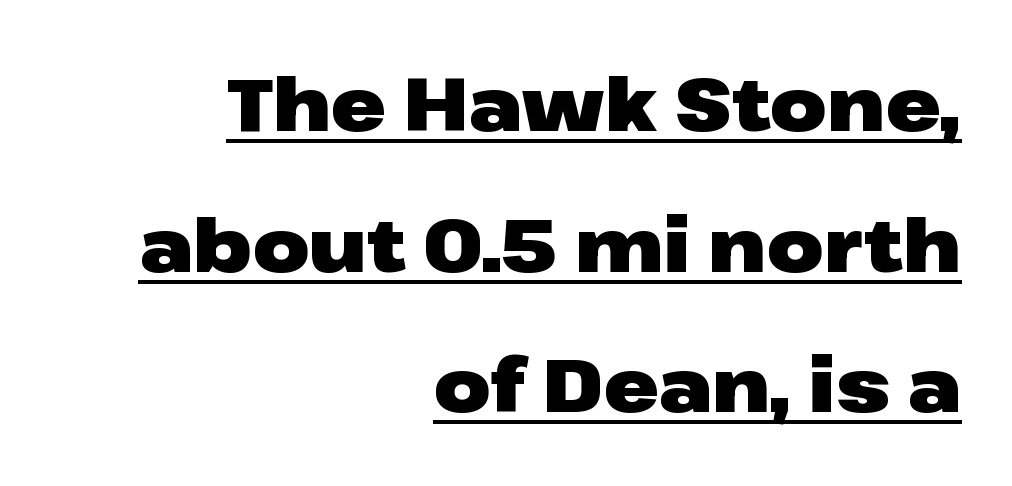
{"serif": "no", "italic": "no", "bold": "yes", "weight": "heavy", "width": "wide", "stroke_contrast": "low", "x_height": "medium", "monospaced": "no", "underline": "yes", "align": "right", "line_spacing": "loose", "line_spacing_ratio": 1.9, "letter_spacing": "normal", "letter_spacing_em": 0.0, "glyph_px": 74}
